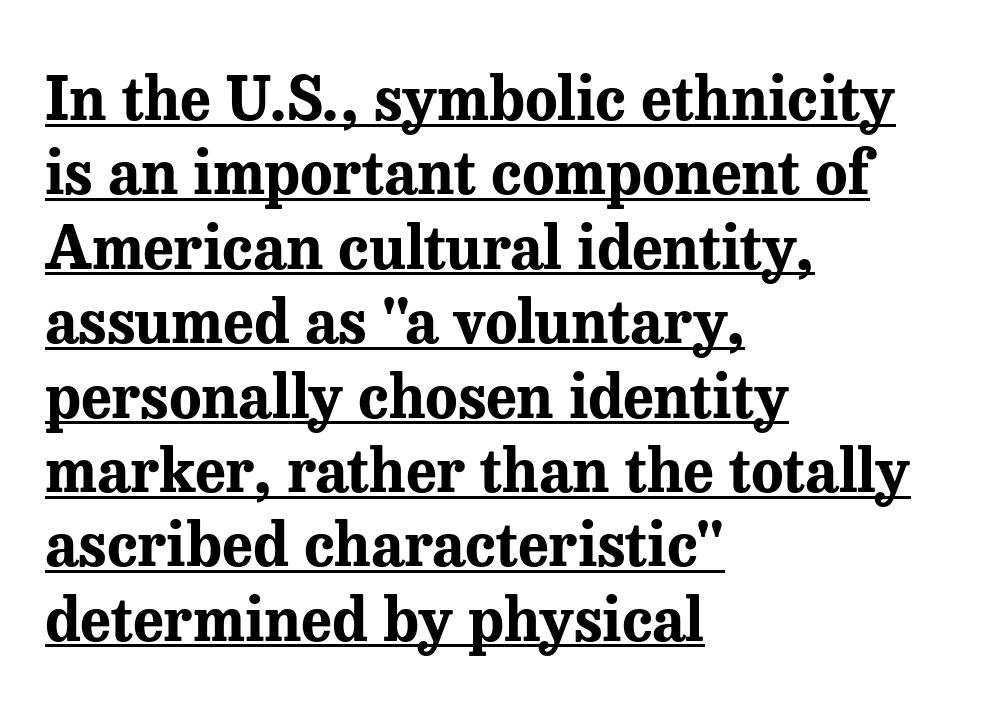
The image shows 60 px bold serif type, upright; set left-aligned, line spacing 1.24x, normal letter spacing, underlined; medium stroke contrast and a medium x-height.
